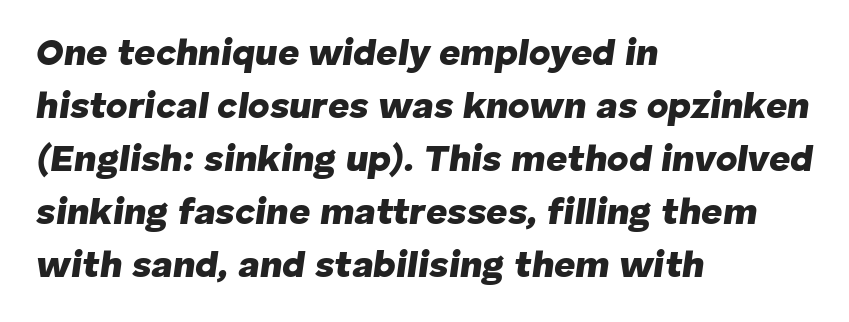
{"italic": "yes", "lean": "right", "slant_degrees": 8, "bold": "yes", "weight": "heavy", "width": "normal", "stroke_contrast": "low", "x_height": "medium", "monospaced": "no", "underline": "no", "align": "left", "line_spacing": "normal", "line_spacing_ratio": 1.43, "letter_spacing": "normal", "letter_spacing_em": 0.0, "glyph_px": 37}
